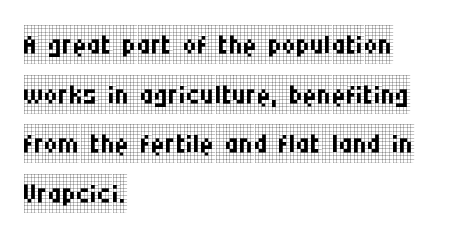
Q: Is the text bold? A: No.
Q: Is the text italic (slanted)? A: No, it is upright.
Q: Is the typeface a serif or a sans-serif typeface? A: Serif.
Q: Is the text underlined? A: No.
Q: How is the paragraph aligned? A: Left-aligned.
Q: Is the spacing between letters normal or unusually wide? A: Normal.
Q: Is the spacing between lines tight, normal or loose? A: Normal.
Q: Width (condensed, normal, or wide)? A: Condensed.
Q: Stroke contrast? A: Low.
Q: x-height? A: Large.
Q: Monospaced? A: No.
